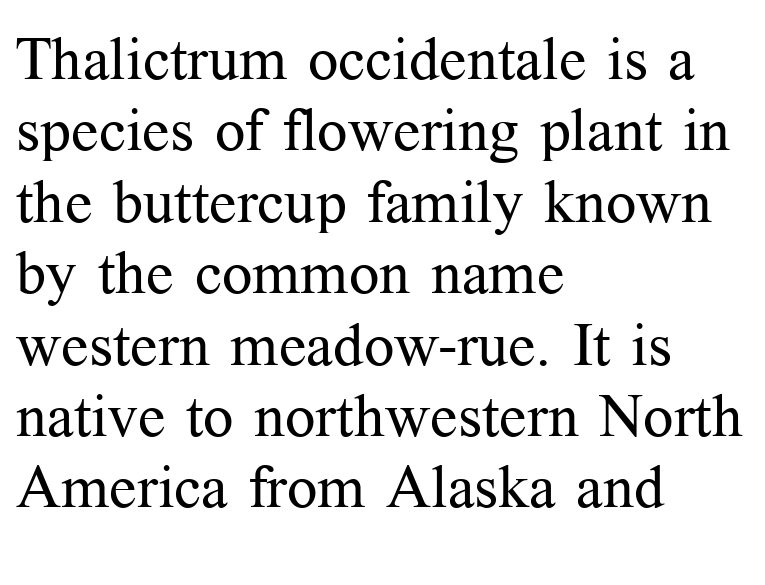
{"serif": "yes", "italic": "no", "bold": "no", "weight": "regular", "width": "normal", "stroke_contrast": "medium", "x_height": "medium", "monospaced": "no", "underline": "no", "align": "left", "line_spacing_ratio": 1.19, "letter_spacing": "normal", "letter_spacing_em": 0.0, "glyph_px": 60}
